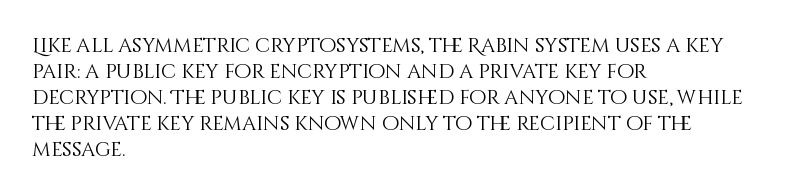
{"italic": "no", "bold": "no", "underline": "no", "align": "left", "line_spacing": "normal", "line_spacing_ratio": 1.3, "letter_spacing": "normal", "letter_spacing_em": 0.0, "glyph_px": 20}
